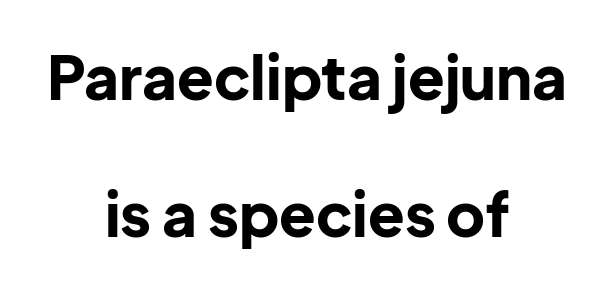
Caption: multi-line text, centered on the measure. A typesetter would call this leading open, well beyond the default. It's the straight-up-and-down kind of type. The typeface chosen for these lines omits serifs. Is the letter spacing exaggerated? No — it looks like the ordinary default.
